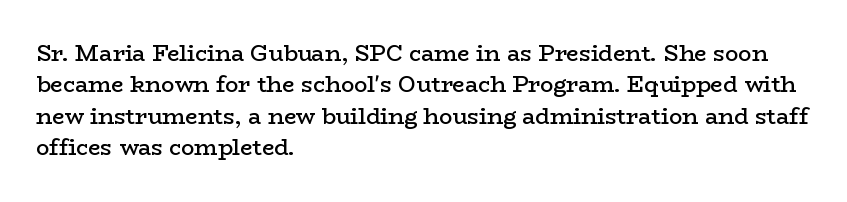
Successive baselines arrive at the customary interval. Horizontally, the lines are justified to the leading edge only. Short note: letters normally spaced. Emphasis by weight is partial: semibold. The gap between lines stays unmarked. Ordinary non-slanted type is in use.
